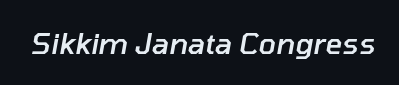
{"italic": "yes", "lean": "right", "slant_degrees": 10, "bold": "semi", "weight": "semibold", "width": "normal", "stroke_contrast": "low", "x_height": "medium", "monospaced": "no", "underline": "no", "letter_spacing": "normal", "letter_spacing_em": 0.0, "glyph_px": 29}
